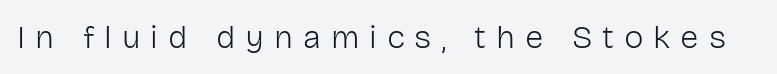
The image shows 33 px light sans-serif type, upright; set unusually wide letter spacing (+0.3 em), not underlined; low stroke contrast and a medium x-height.
